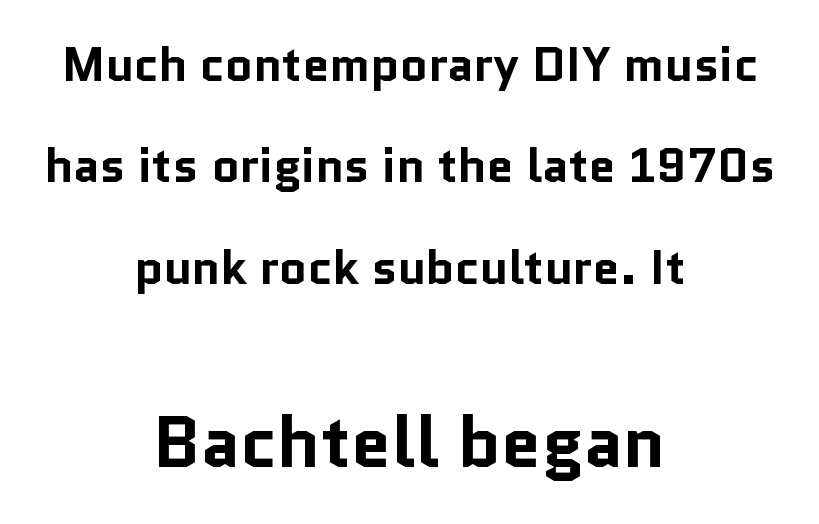
Bold? Absolutely — the strokes are thick and heavy. One-word summary of the alignment: center. Lines of text with bare space underneath. This is sans-serif lettering, the kind often seen on screens and signage. Spacing verdict: proportional, widths tailored to each character.
